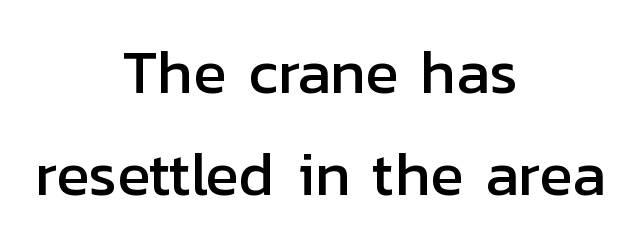
Q: Is the text italic (slanted)? A: No, it is upright.
Q: Is the typeface a serif or a sans-serif typeface? A: Sans-serif.
Q: Is the text underlined? A: No.
Q: How is the paragraph aligned? A: Centered.
Q: Is the spacing between letters normal or unusually wide? A: Normal.
Q: Is the spacing between lines tight, normal or loose? A: Normal.
Q: Width (condensed, normal, or wide)? A: Normal.
Q: Stroke contrast? A: Low.
Q: x-height? A: Medium.
Q: Monospaced? A: No.
